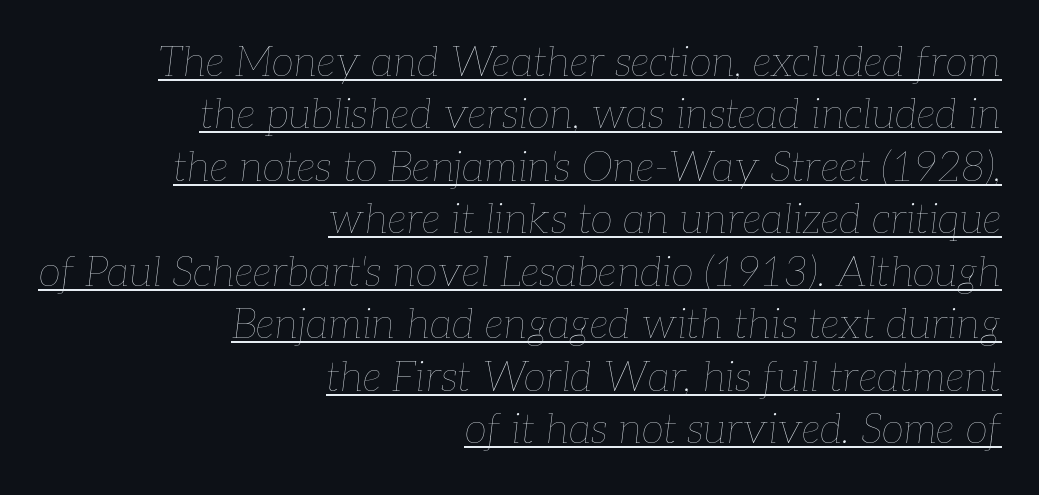
The image shows 41 px thin type, italic (leaning right); set right-aligned, normal line spacing (1.28x), normal letter spacing, underlined; low stroke contrast and a medium x-height.
